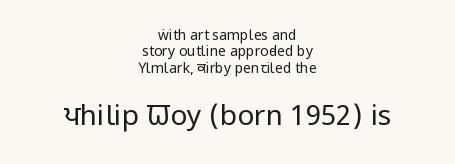
Looks like regular typesetting: each glyph gets only the width it needs. The passage shown is typeset with a sans-serif family. Reading top to bottom, the characters get bigger at the block break. You can tell it's not italic because the verticals are truly vertical.
